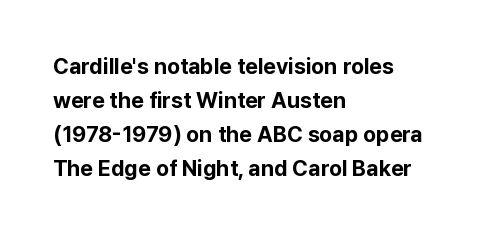
The lettering holds an erect, upright posture throughout. No word sits above an underline. Thick stems and heavy bowls — unmistakably bold. How are the letters spaced? Ordinarily, with no added tracking. Line beginnings align vertically; line endings do not.
